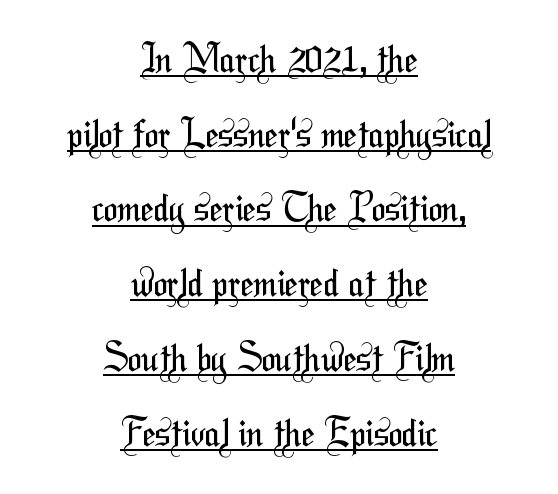
{"serif": "no", "bold": "no", "weight": "regular", "width": "condensed", "stroke_contrast": "medium", "x_height": "medium", "monospaced": "no", "underline": "yes", "align": "center", "line_spacing": "loose", "line_spacing_ratio": 2.02, "letter_spacing": "normal", "letter_spacing_em": 0.0, "glyph_px": 37}
